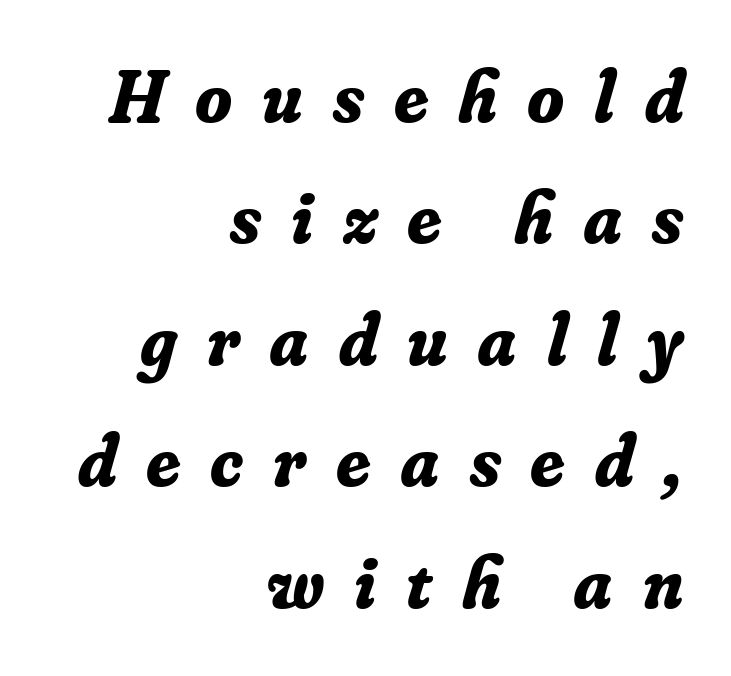
Q: Is the text bold? A: Yes.
Q: Is the text italic (slanted)? A: Yes, it leans right by about 16 degrees.
Q: Is the typeface a serif or a sans-serif typeface? A: Serif.
Q: Is the text underlined? A: No.
Q: How is the paragraph aligned? A: Right-aligned.
Q: Is the spacing between letters normal or unusually wide? A: Unusually wide.
Q: Is the spacing between lines tight, normal or loose? A: Normal.
Q: Width (condensed, normal, or wide)? A: Normal.
Q: Stroke contrast? A: Low.
Q: x-height? A: Small.
Q: Monospaced? A: No.
